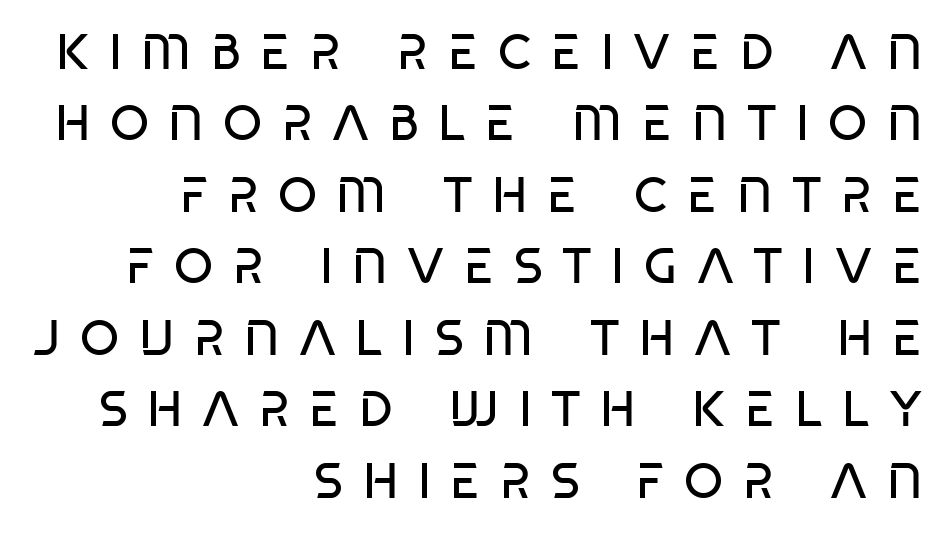
The image shows 50 px regular-weight, condensed sans-serif type, upright; set right-aligned, normal line spacing (1.43x), unusually wide letter spacing (+0.39 em), not underlined; low stroke contrast and a large x-height.
